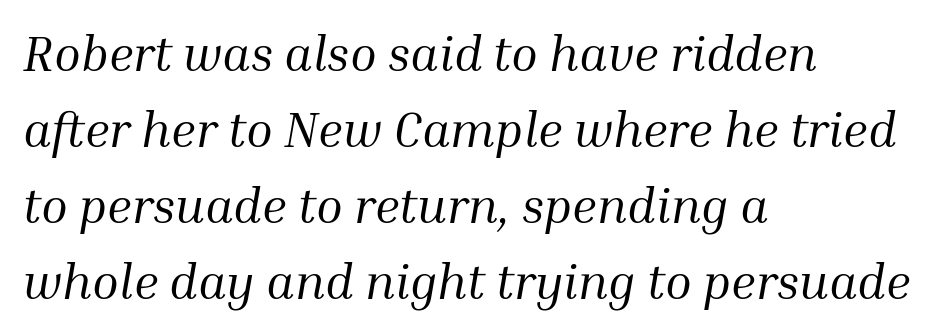
{"serif": "yes", "italic": "yes", "lean": "right", "slant_degrees": 10, "bold": "no", "weight": "regular", "width": "normal", "stroke_contrast": "medium", "x_height": "medium", "monospaced": "no", "underline": "no", "align": "left", "line_spacing": "normal", "line_spacing_ratio": 1.55, "letter_spacing": "normal", "letter_spacing_em": 0.0, "glyph_px": 49}
